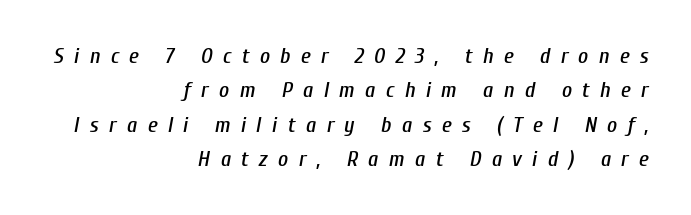
{"italic": "yes", "lean": "right", "slant_degrees": 10, "underline": "no", "align": "right", "line_spacing": "normal", "line_spacing_ratio": 1.56, "letter_spacing": "wide", "letter_spacing_em": 0.47, "glyph_px": 22}
